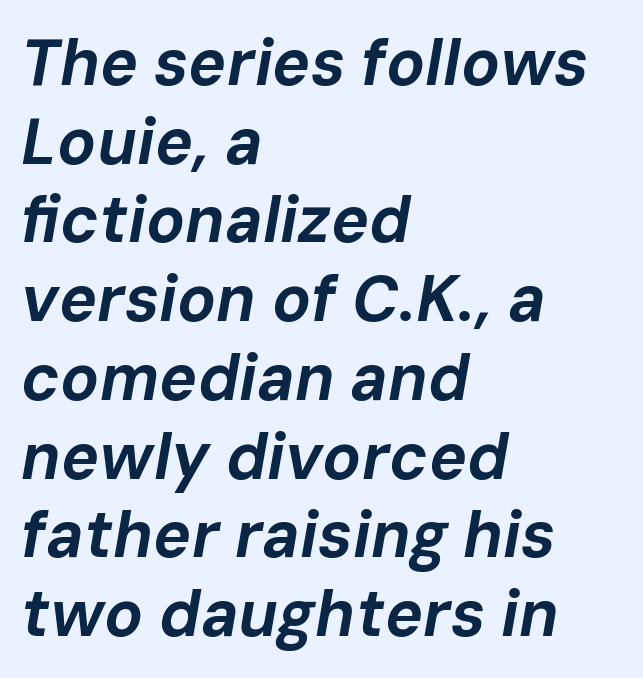
Every row of glyphs begins at an identical x-position on the left. The face used here is proportionally spaced, like ordinary book or web type. Lines of text with bare space underneath. There is no visible air inserted between adjacent glyphs. Compared with an ordinary text face, these strokes are far heavier — a full bold.
